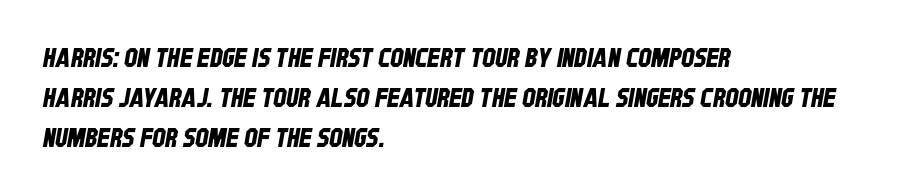
Q: Is the text underlined? A: No.
Q: How is the paragraph aligned? A: Left-aligned.
Q: Is the spacing between letters normal or unusually wide? A: Normal.
Q: Is the spacing between lines tight, normal or loose? A: Normal.
